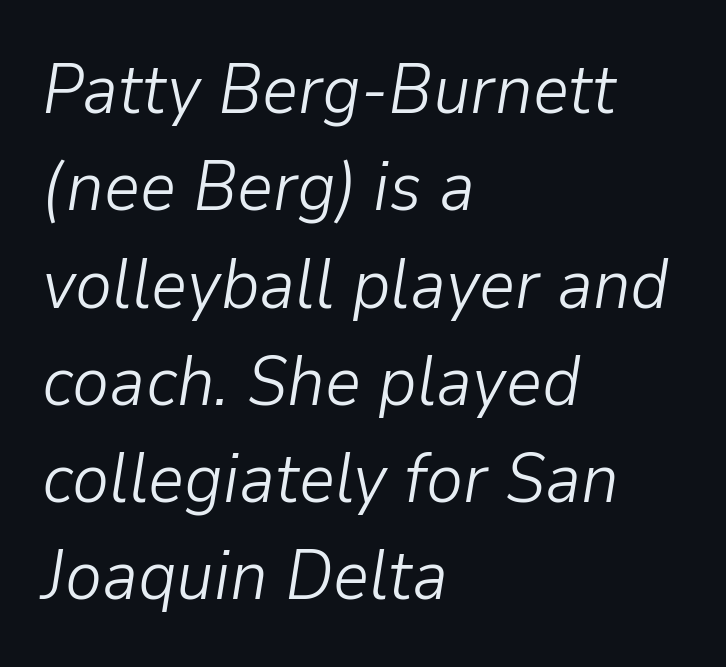
Italic: yes, the glyphs are oblique. Leading: standard. The horizontal fit of the characters is conventional and even. The passage shown is not underscored anywhere. This sample has the flowing, uneven cadence of proportional lettering.
